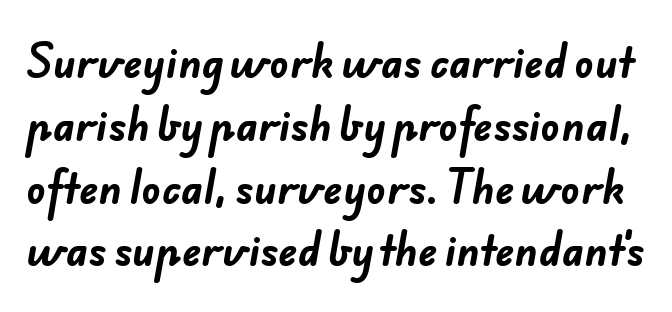
Q: Is the text bold? A: Yes.
Q: Is the typeface a serif or a sans-serif typeface? A: Sans-serif.
Q: Is the text underlined? A: No.
Q: Is the spacing between letters normal or unusually wide? A: Normal.
Q: Is the spacing between lines tight, normal or loose? A: Normal.
Q: Width (condensed, normal, or wide)? A: Normal.
Q: Stroke contrast? A: Low.
Q: x-height? A: Small.
Q: Monospaced? A: No.
